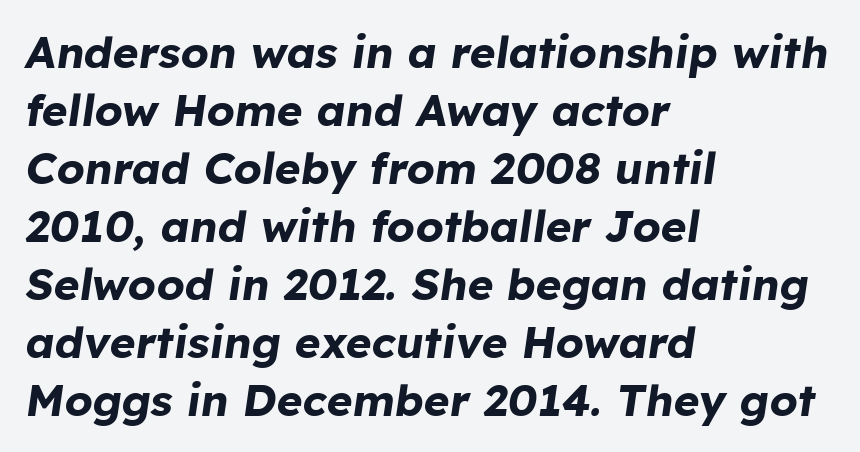
The image shows 44 px bold type, italic (leaning right); set left-aligned, normal line spacing (1.32x), normal letter spacing, not underlined; low stroke contrast and a medium x-height.
